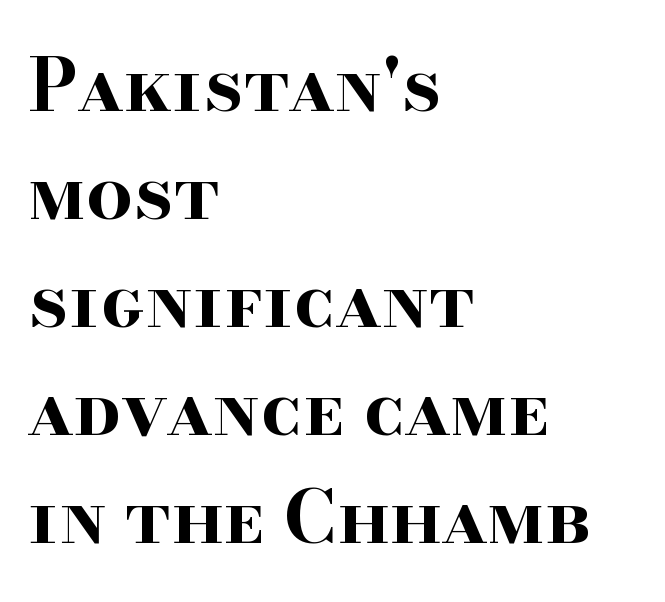
The image shows 73 px bold, wide serif type, upright; set left-aligned, normal line spacing (1.48x), normal letter spacing, not underlined; high stroke contrast and a small x-height.
